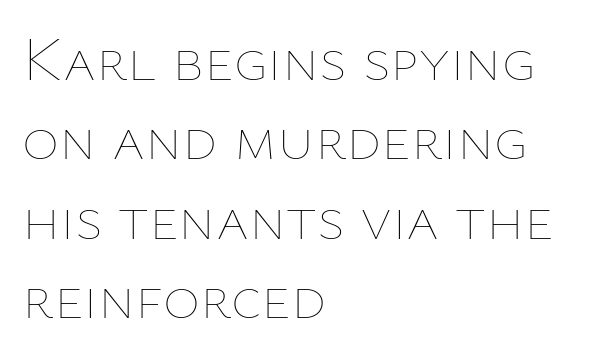
In terms of posture, this sample is upright. Each word holds together tightly as a unit, with standard inter-letter gaps. The passage is arranged the way most books set body copy — flush left. The font is comparable to plain body text, perhaps lighter. Successive baselines arrive at the customary interval.
